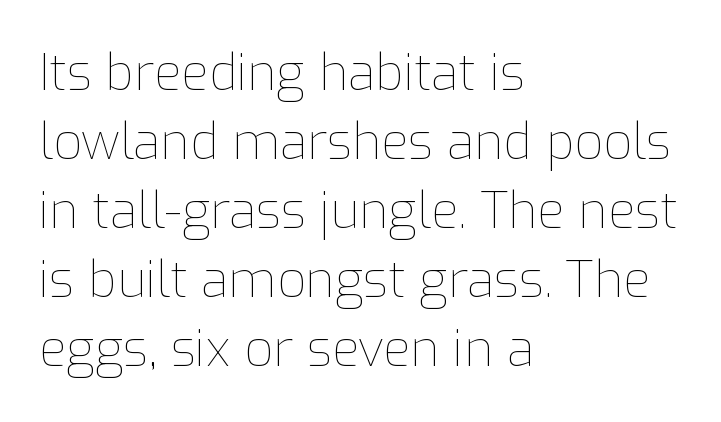
The image shows 50 px thin type, upright; set left-aligned, normal line spacing (1.38x), normal letter spacing, not underlined; low stroke contrast and a medium x-height.
